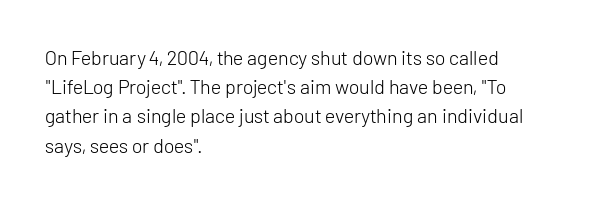
A normal amount of white space separates one row of letters from the next. The foot of each line stays bare and open. The ragged edge is on the right, which tells us the setting is flush left. This sample uses an upright cut, with every glyph sitting square on the baseline. No chunkiness to these letters — they're not bold. Does extra space separate the letters? No, they use regular spacing.
